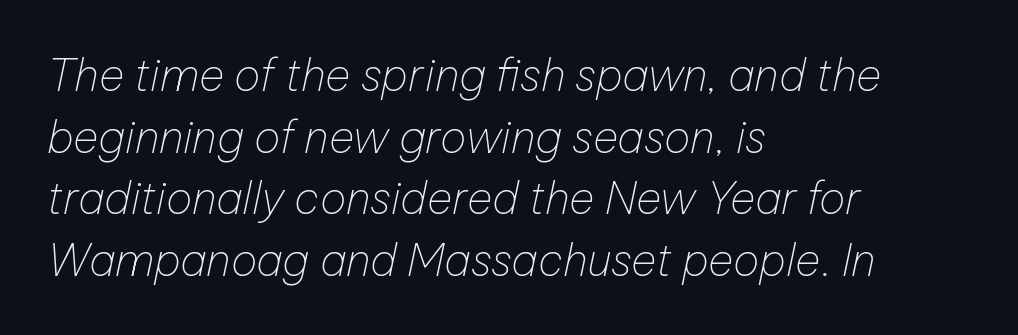
Q: Is the text bold? A: No.
Q: Is the text italic (slanted)? A: Yes, it leans right by about 12 degrees.
Q: Is the text underlined? A: No.
Q: How is the paragraph aligned? A: Left-aligned.
Q: Is the spacing between letters normal or unusually wide? A: Normal.
Q: Is the spacing between lines tight, normal or loose? A: Normal.
Q: Width (condensed, normal, or wide)? A: Normal.
Q: Stroke contrast? A: Low.
Q: x-height? A: Medium.
Q: Monospaced? A: No.
